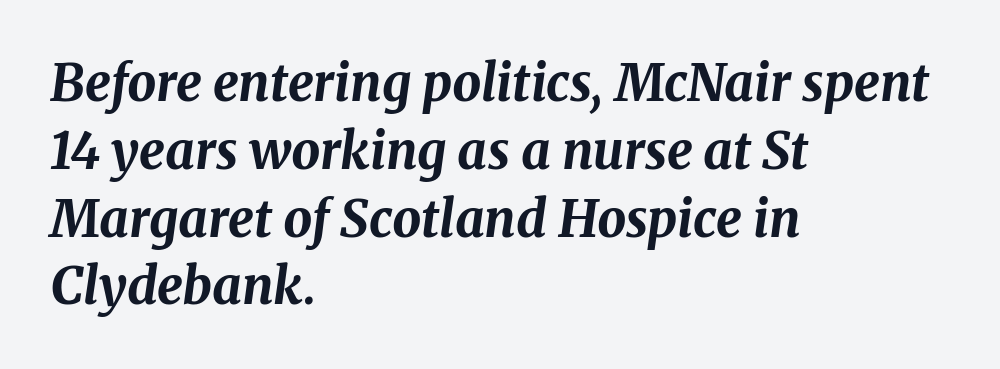
The image shows 51 px bold type, italic (leaning right); set left-aligned, normal line spacing (1.33x), normal letter spacing, not underlined; medium stroke contrast and a medium x-height.
